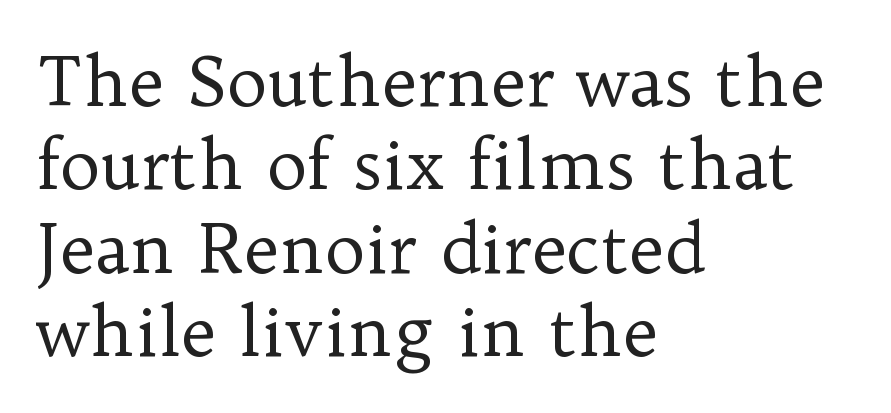
The image shows 69 px regular-weight serif type, upright; set left-aligned, line spacing 1.21x, normal letter spacing, not underlined; low stroke contrast and a medium x-height.
